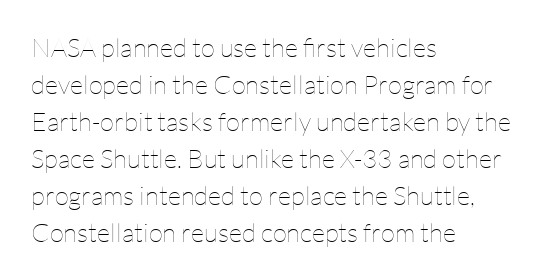
Rule under the text: the space is simply empty. The tracking reads as untouched default to a designer's eye. Compared with a typical body face, this is equally light or lighter still. A student would call this left alignment; a typographer would say flush left, rag right. The rows are spaced the way most documents space them.
